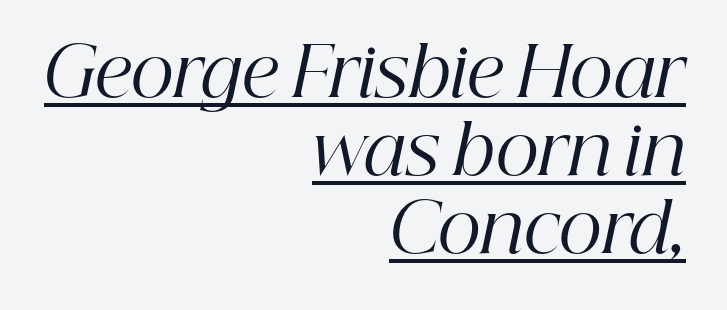
{"serif": "yes", "italic": "yes", "lean": "right", "slant_degrees": 12, "bold": "no", "weight": "regular", "width": "normal", "stroke_contrast": "high", "x_height": "medium", "monospaced": "no", "underline": "yes", "align": "right", "line_spacing": "tight", "line_spacing_ratio": 1.15, "letter_spacing": "normal", "letter_spacing_em": 0.0, "glyph_px": 68}
